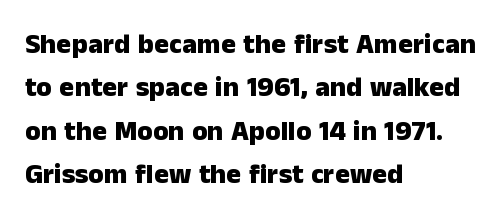
Check the space under the baseline: it is left empty. This sample uses a sans-serif face. Posture: vertical. A typesetter would call this proportional, since set widths differ per character. The ragged edge is on the right, which tells us the setting is flush left.
